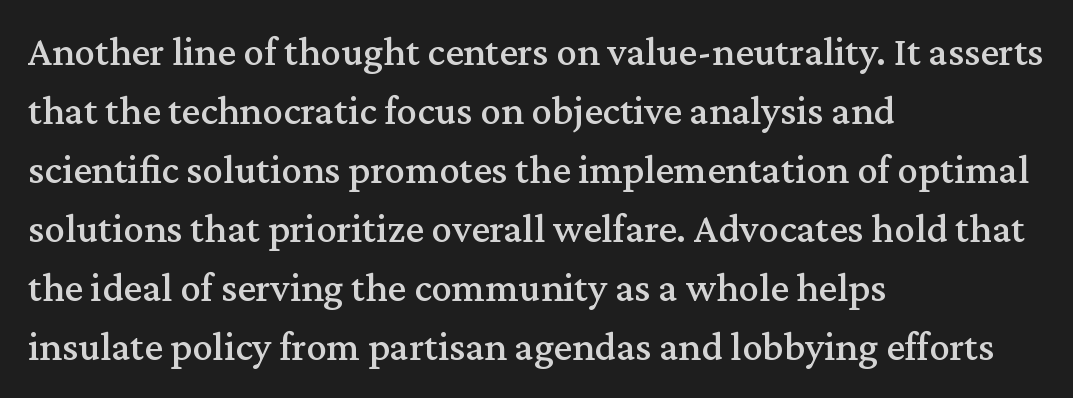
The image shows 41 px serif type, upright; set left-aligned, normal line spacing (1.44x), normal letter spacing, not underlined; medium stroke contrast and a medium x-height.
